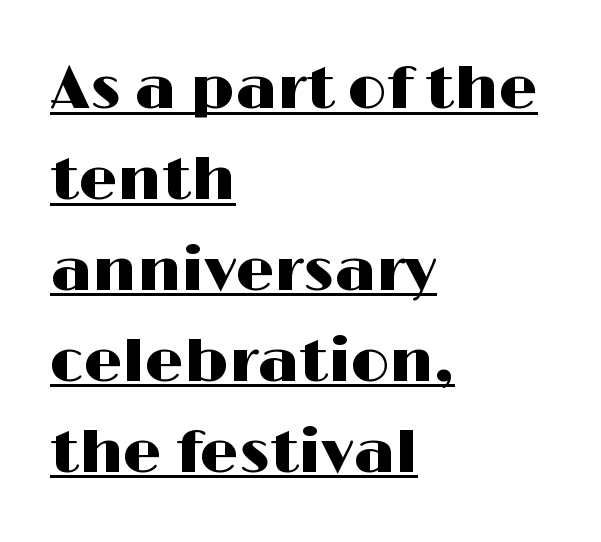
The image shows 61 px wide sans-serif type, upright; set left-aligned, normal line spacing (1.49x), normal letter spacing, underlined; high stroke contrast and a medium x-height.
